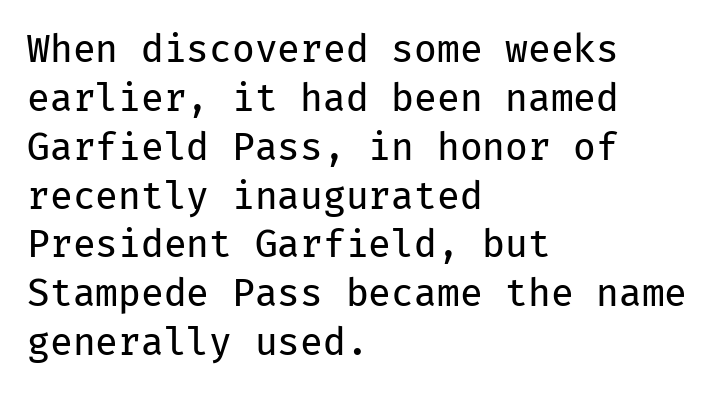
The image shows 37 px regular-weight sans-serif type, upright, monospaced; set left-aligned, normal line spacing (1.32x), normal letter spacing, not underlined; low stroke contrast and a medium x-height.
